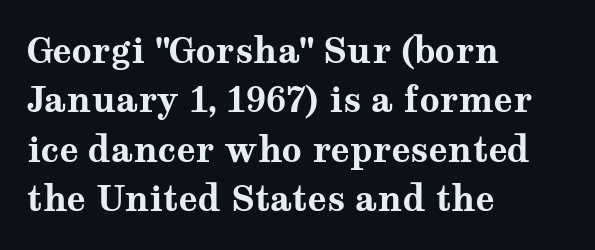
Q: Is the text bold? A: Yes.
Q: Is the text italic (slanted)? A: No, it is upright.
Q: Is the typeface a serif or a sans-serif typeface? A: Serif.
Q: Is the text underlined? A: No.
Q: How is the paragraph aligned? A: Left-aligned.
Q: Is the spacing between letters normal or unusually wide? A: Normal.
Q: Is the spacing between lines tight, normal or loose? A: Normal.
Q: Width (condensed, normal, or wide)? A: Wide.
Q: Stroke contrast? A: Medium.
Q: x-height? A: Medium.
Q: Monospaced? A: No.
